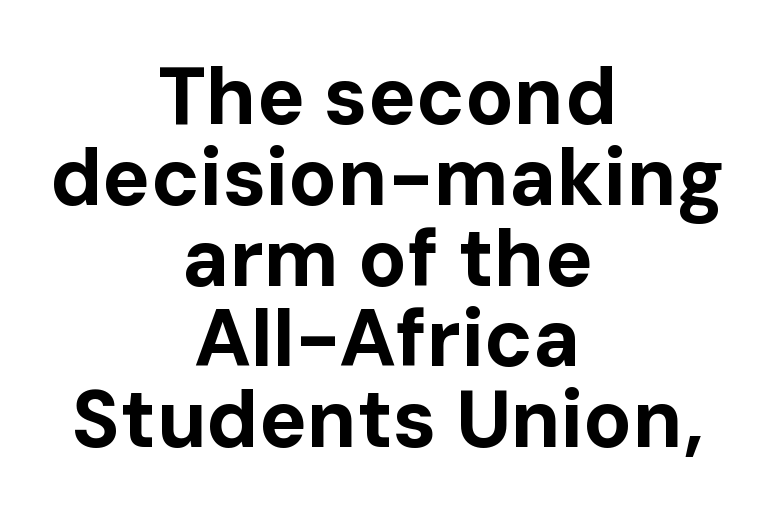
The whitespace from short lines is split evenly between both sides. Descenders hang freely into open space. Plenty of ink on the page — the face is bold. Horizontal bands of white between lines are thin slivers. Vertical strokes here are truly vertical. Compared with typical body copy, the letter spacing here is the same.
